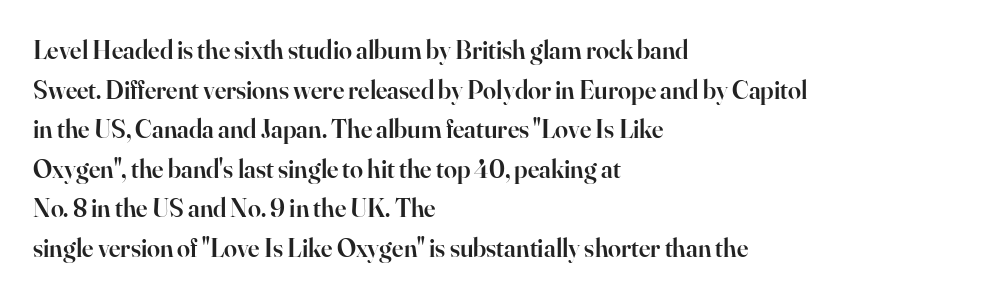
If you measured baseline to baseline, you'd find a middling distance. The typesetting leans somewhat heavy: a semibold. Which margin do the lines hug? The left one — the right edge is uneven. The font's upright variant was chosen for this text.
